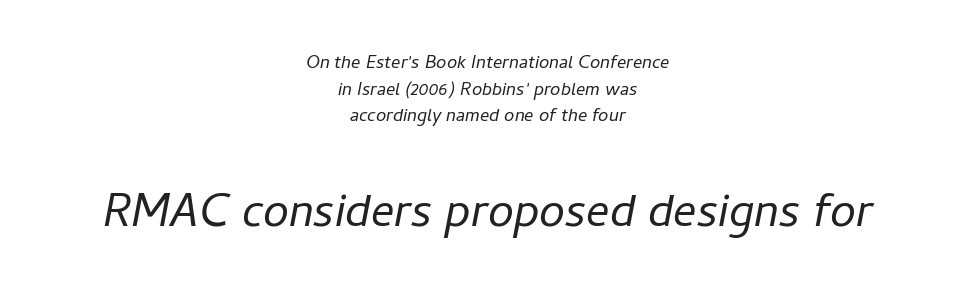
{"italic": "yes", "lean": "right", "slant_degrees": 11, "bold": "no", "weight": "light", "width": "normal", "stroke_contrast": "low", "x_height": "medium", "monospaced": "no", "underline": "no", "align": "center", "line_spacing_ratio": 1.16, "letter_spacing": "normal", "letter_spacing_em": 0.0, "larger_block": "second", "size_ratio": 2.52, "glyph_px": 58}
